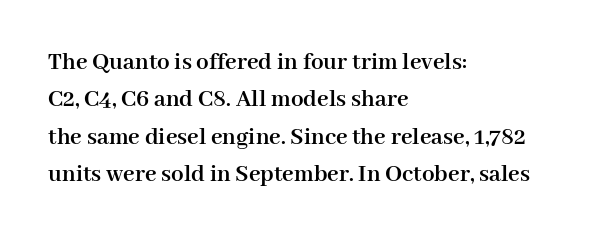
Baseline-to-baseline distance is the conventional proportion of letter height. The typesetter chose a ragged-right arrangement here. The zone under the glyphs is completely vacant. Typesetter's note: full bold, strokes at maximum text heaviness. In terms of posture, this sample is upright. The horizontal fit of the characters is conventional and even.
